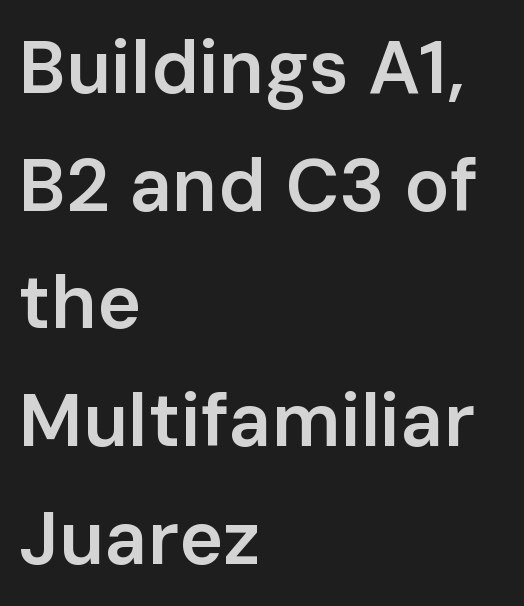
Proportional: the letters do not fall into vertical columns. A typesetter would label this face a sans. How are the letters spaced? Ordinarily, with no added tracking. Rows of type keep a routine distance in the vertical direction.
